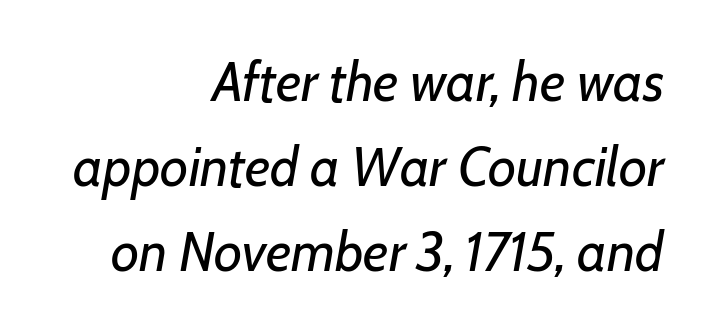
{"italic": "yes", "lean": "right", "slant_degrees": 7, "bold": "no", "weight": "regular", "width": "normal", "stroke_contrast": "low", "x_height": "medium", "monospaced": "no", "underline": "no", "align": "right", "line_spacing": "normal", "line_spacing_ratio": 1.55, "letter_spacing": "normal", "letter_spacing_em": 0.0, "glyph_px": 55}
